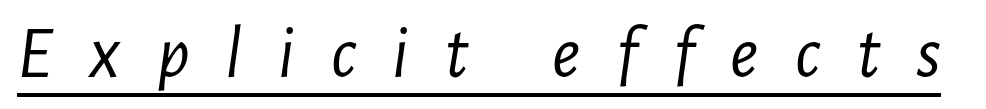
The image shows 75 px light, condensed type, italic (leaning right); set unusually wide letter spacing (+0.48 em), underlined; low stroke contrast and a medium x-height.
